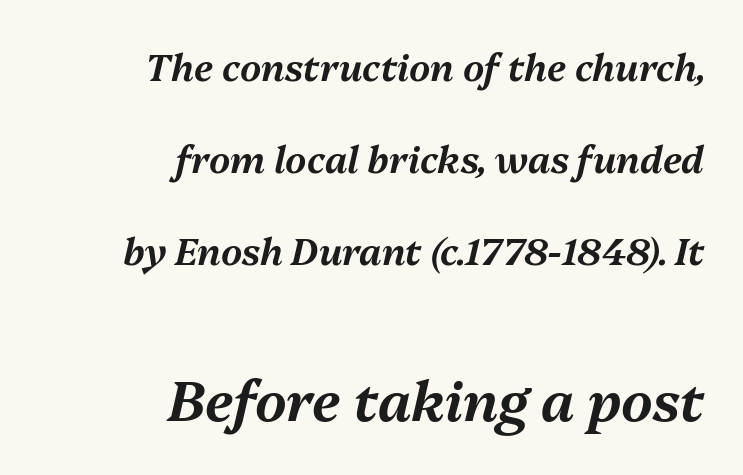
Right-aligned paragraph, ragged on the left. Clear beneath every line of the passage. The face used here has a pronounced slope to its letters. This layout puts the modest block above and the oversized block below.
